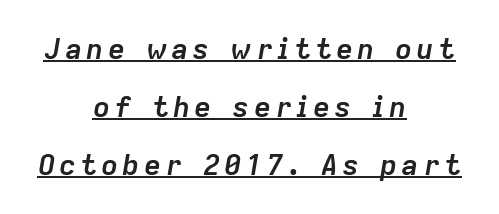
{"italic": "yes", "lean": "right", "slant_degrees": 9, "bold": "yes", "weight": "semibold", "width": "normal", "stroke_contrast": "low", "x_height": "medium", "monospaced": "no", "underline": "yes", "align": "center", "line_spacing": "loose", "line_spacing_ratio": 2.0, "glyph_px": 29}
